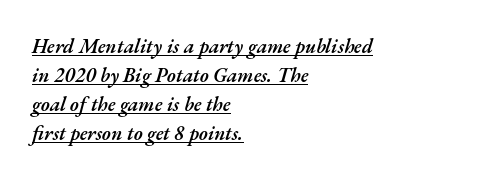
The image shows 20 px text type, italic (leaning right); set left-aligned, normal line spacing (1.45x), normal letter spacing, underlined.
